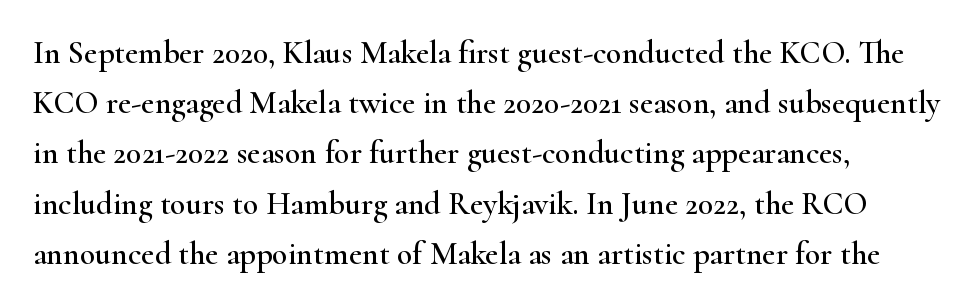
Q: Is the text italic (slanted)? A: No, it is upright.
Q: Is the typeface a serif or a sans-serif typeface? A: Serif.
Q: Is the text underlined? A: No.
Q: How is the paragraph aligned? A: Left-aligned.
Q: Is the spacing between letters normal or unusually wide? A: Normal.
Q: Is the spacing between lines tight, normal or loose? A: Normal.
Q: Width (condensed, normal, or wide)? A: Wide.
Q: Stroke contrast? A: High.
Q: x-height? A: Small.
Q: Monospaced? A: No.
